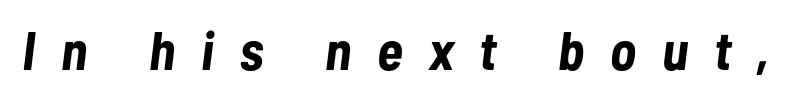
Q: Is the text bold? A: Yes.
Q: Is the text italic (slanted)? A: Yes, it leans right by about 7 degrees.
Q: Is the text underlined? A: No.
Q: Is the spacing between letters normal or unusually wide? A: Unusually wide.
Q: Width (condensed, normal, or wide)? A: Condensed.
Q: Stroke contrast? A: Low.
Q: x-height? A: Medium.
Q: Monospaced? A: No.
